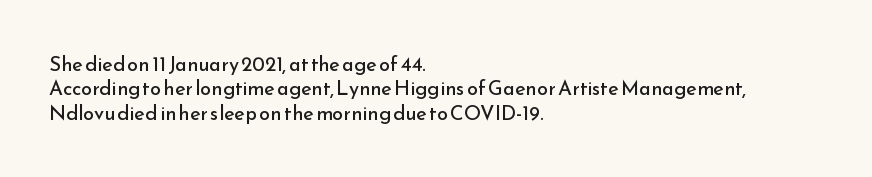
{"italic": "no", "bold": "no", "underline": "no", "align": "left", "line_spacing_ratio": 1.22, "letter_spacing": "normal", "letter_spacing_em": 0.0, "glyph_px": 20}
